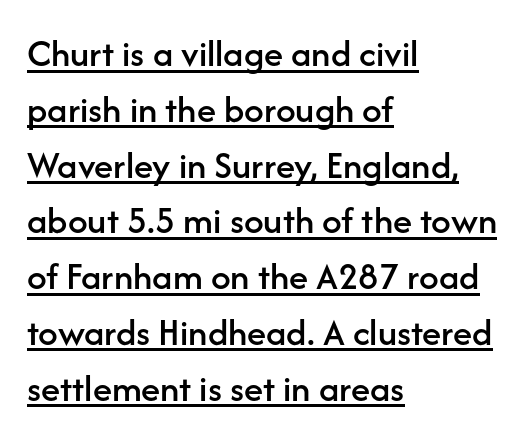
The image shows 39 px sans-serif type, upright; set left-aligned, normal line spacing (1.43x), normal letter spacing, underlined; low stroke contrast and a medium x-height.
